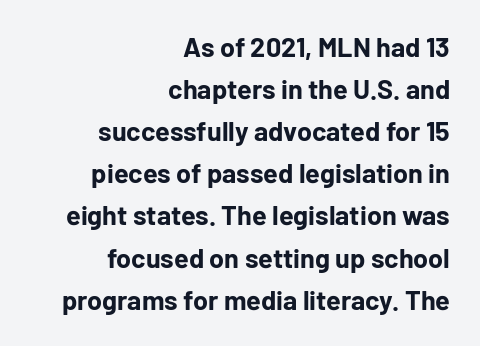
{"italic": "no", "bold": "yes", "underline": "no", "align": "right", "line_spacing": "normal", "line_spacing_ratio": 1.56, "letter_spacing": "normal", "letter_spacing_em": 0.0, "glyph_px": 27}
